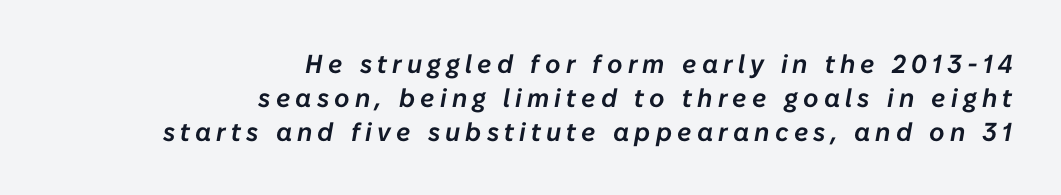
Q: Is the text italic (slanted)? A: Yes, it leans right by about 10 degrees.
Q: Is the text underlined? A: No.
Q: How is the paragraph aligned? A: Right-aligned.
Q: Is the spacing between letters normal or unusually wide? A: Unusually wide.
Q: Is the spacing between lines tight, normal or loose? A: Normal.
